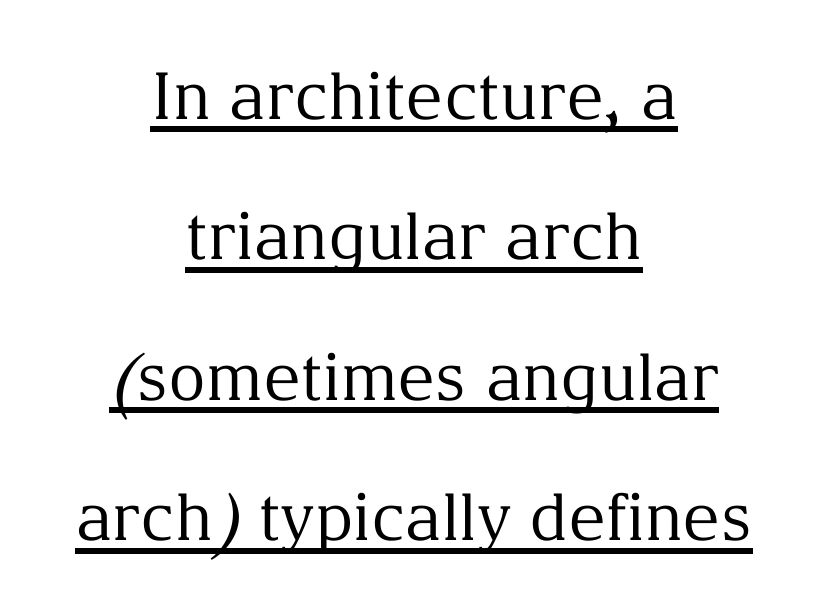
The gaps between neighbouring characters are ordinary and unremarkable. Characters remain perfectly vertical along every line. The rendering uses natural spacing where letterforms have individual widths. Leading is clearly above the norm, producing a sparse column. No letter is thick-stroked: the sample isn't bold.
